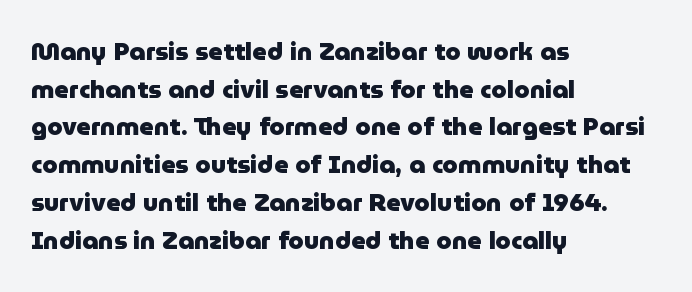
Students, note that the glyphs here touch the page at normal intervals. The vertical gap from one line to the next is medium. The lettering stays uniformly vertical, giving the passage a roman look. The lines are quadded left. Heft: maximum for text — a bold. Type without underlining.
